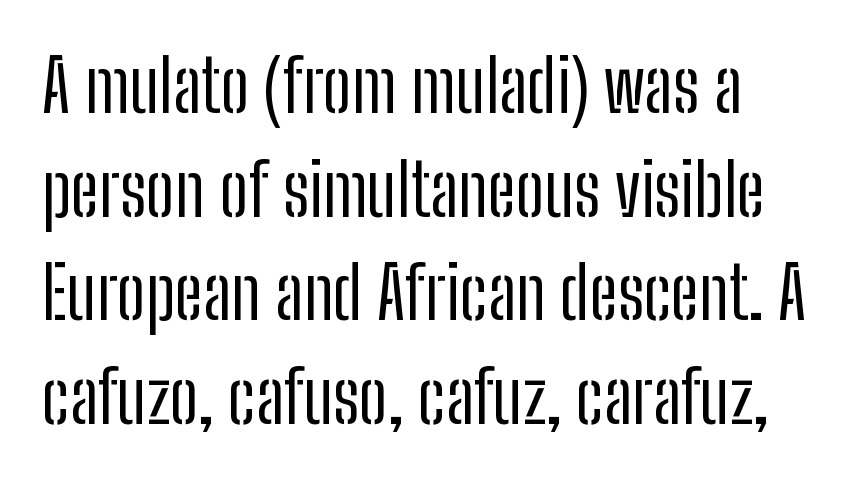
Q: Is the text bold? A: No.
Q: Is the text italic (slanted)? A: No, it is upright.
Q: Is the typeface a serif or a sans-serif typeface? A: Sans-serif.
Q: Is the text underlined? A: No.
Q: Is the spacing between letters normal or unusually wide? A: Normal.
Q: Is the spacing between lines tight, normal or loose? A: Normal.
Q: Width (condensed, normal, or wide)? A: Condensed.
Q: Stroke contrast? A: Low.
Q: x-height? A: Medium.
Q: Monospaced? A: No.
